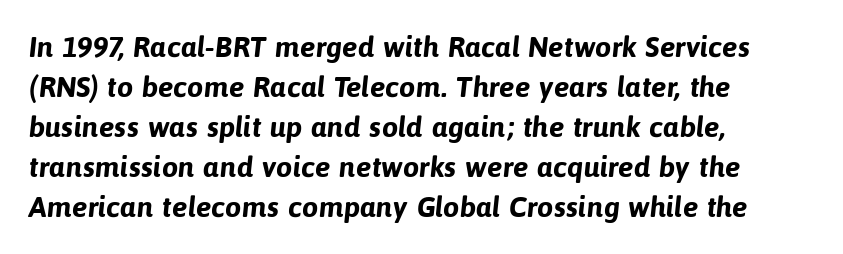
Set as a true bold cut, around the 700 mark. Typographically, this falls in the sans-serif category. Decoration check: the copy has no underline. Words appear dense and cohesive because spacing is normal.
